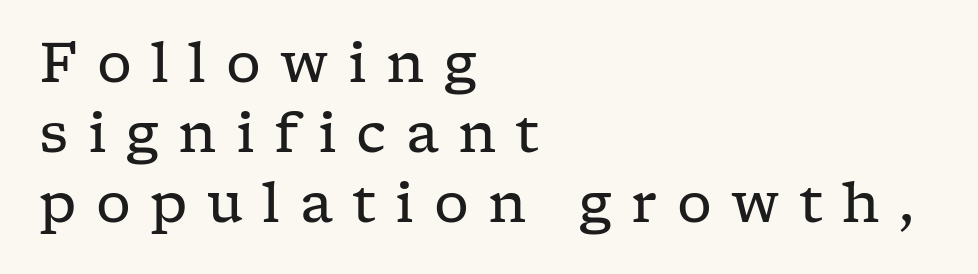
The image shows 55 px regular-weight, wide serif type, upright; set left-aligned, normal line spacing (1.27x), unusually wide letter spacing (+0.35 em), not underlined; low stroke contrast and a medium x-height.
